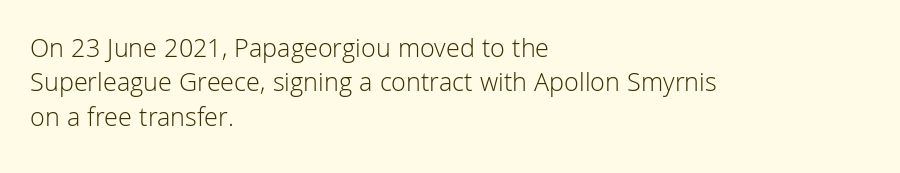
{"italic": "no", "bold": "no", "underline": "no", "align": "left", "line_spacing": "normal", "line_spacing_ratio": 1.27, "letter_spacing": "normal", "letter_spacing_em": 0.0, "glyph_px": 27}
